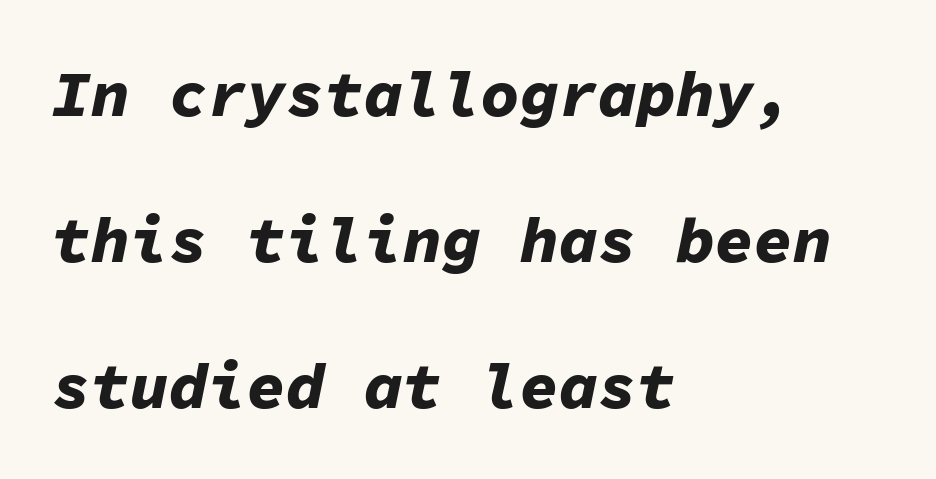
The rendering keeps characters at their native spacing. Do the characters align in a grid? Yes, the font is monospaced. The ragged edge is on the right, which tells us the setting is flush left. These lines carry a lot of weight — the face is fully bold.
